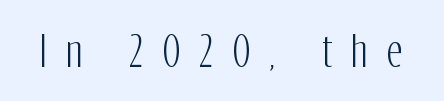
{"serif": "no", "italic": "no", "width": "condensed", "stroke_contrast": "low", "x_height": "medium", "monospaced": "no", "underline": "no", "letter_spacing": "wide", "letter_spacing_em": 0.46, "glyph_px": 41}
